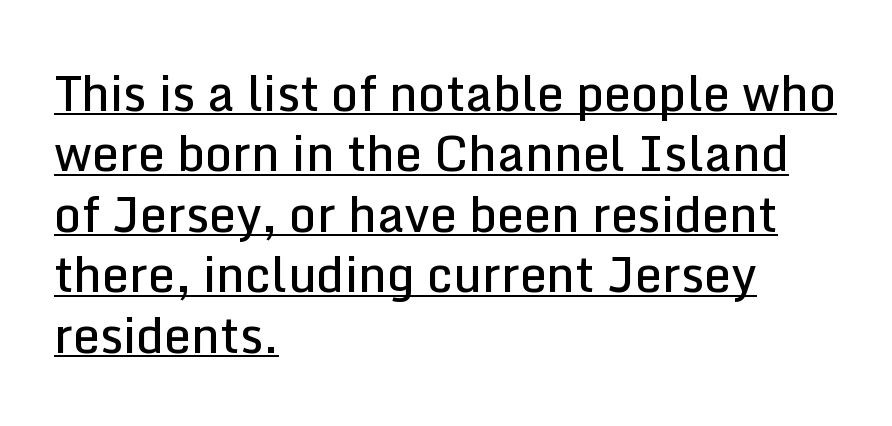
The image shows 48 px semibold sans-serif type, upright; set left-aligned, normal line spacing (1.26x), normal letter spacing, underlined; low stroke contrast and a medium x-height.
